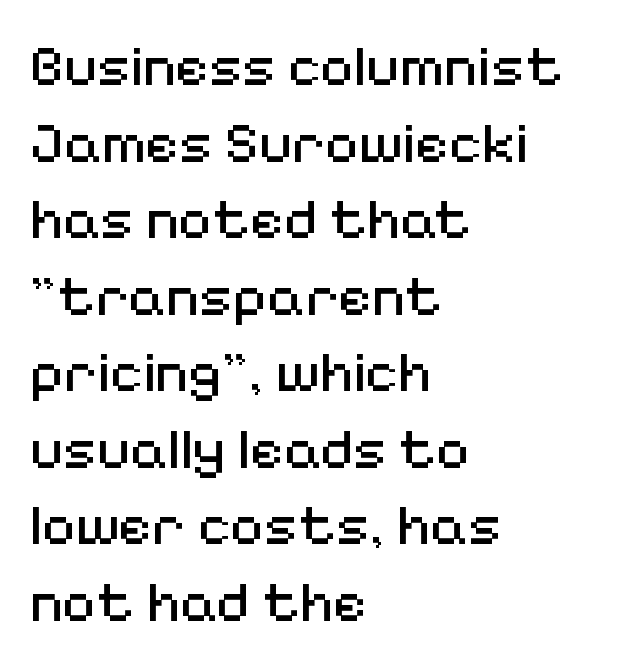
{"serif": "no", "italic": "no", "bold": "no", "weight": "regular", "width": "normal", "stroke_contrast": "medium", "x_height": "medium", "monospaced": "no", "underline": "no", "align": "left", "line_spacing": "normal", "line_spacing_ratio": 1.32, "letter_spacing": "normal", "letter_spacing_em": 0.0, "glyph_px": 58}
